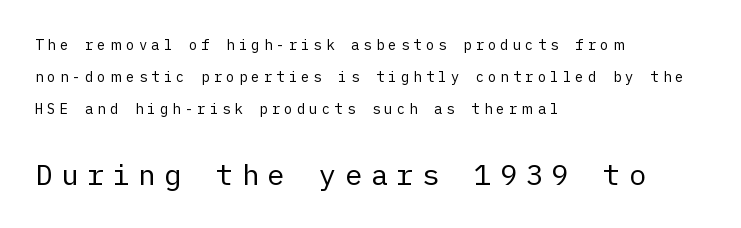
Where is the straight margin? On the left. Has an underline been added? It has not. Style check: upright. There is plenty of visible air inserted between adjacent glyphs. Reading down the column, the eye jumps a long way to each next line. Caption: face not bold, strokes unweighted.
